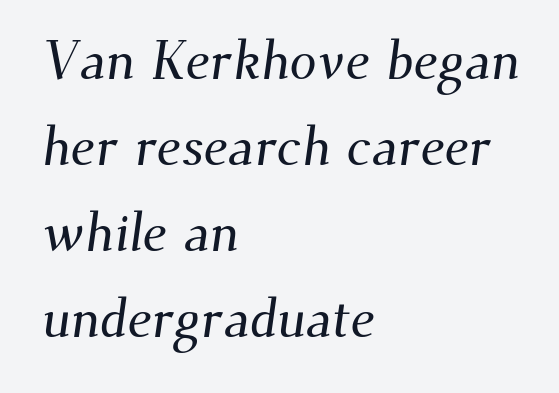
{"serif": "yes", "width": "normal", "stroke_contrast": "medium", "x_height": "small", "monospaced": "no", "underline": "no", "align": "left", "line_spacing": "normal", "line_spacing_ratio": 1.59, "letter_spacing": "normal", "letter_spacing_em": 0.0, "glyph_px": 54}
